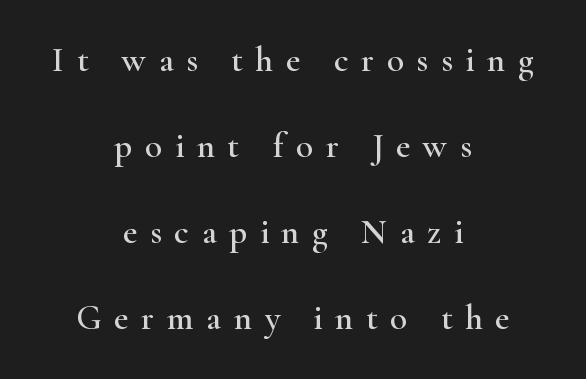
A serif font was chosen for this passage. The rag falls on both sides of this text block equally. The foot of each line stays bare and open. Display-style spreading of the glyphs; the letterfit is very open. This sample has the flowing, uneven cadence of proportional lettering. The block of text is sparse from top to bottom, with ample space between rows.
